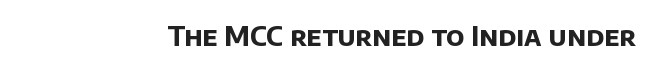
Q: Is the text bold? A: Yes.
Q: Is the text underlined? A: No.
Q: Is the spacing between letters normal or unusually wide? A: Normal.
